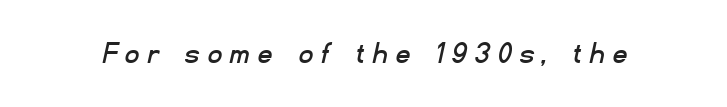
The image shows 33 px sans-serif type; set unusually wide letter spacing (+0.28 em), not underlined; low stroke contrast and a small x-height.
